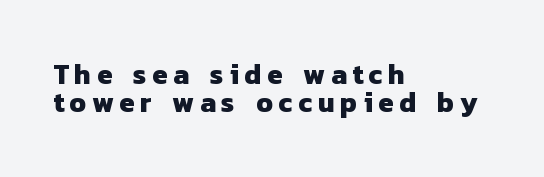
Q: Is the text bold? A: Yes.
Q: Is the typeface a serif or a sans-serif typeface? A: Sans-serif.
Q: Is the text underlined? A: No.
Q: How is the paragraph aligned? A: Left-aligned.
Q: Is the spacing between letters normal or unusually wide? A: Unusually wide.
Q: Is the spacing between lines tight, normal or loose? A: Tight.
Q: Width (condensed, normal, or wide)? A: Normal.
Q: Stroke contrast? A: Low.
Q: x-height? A: Medium.
Q: Monospaced? A: No.
